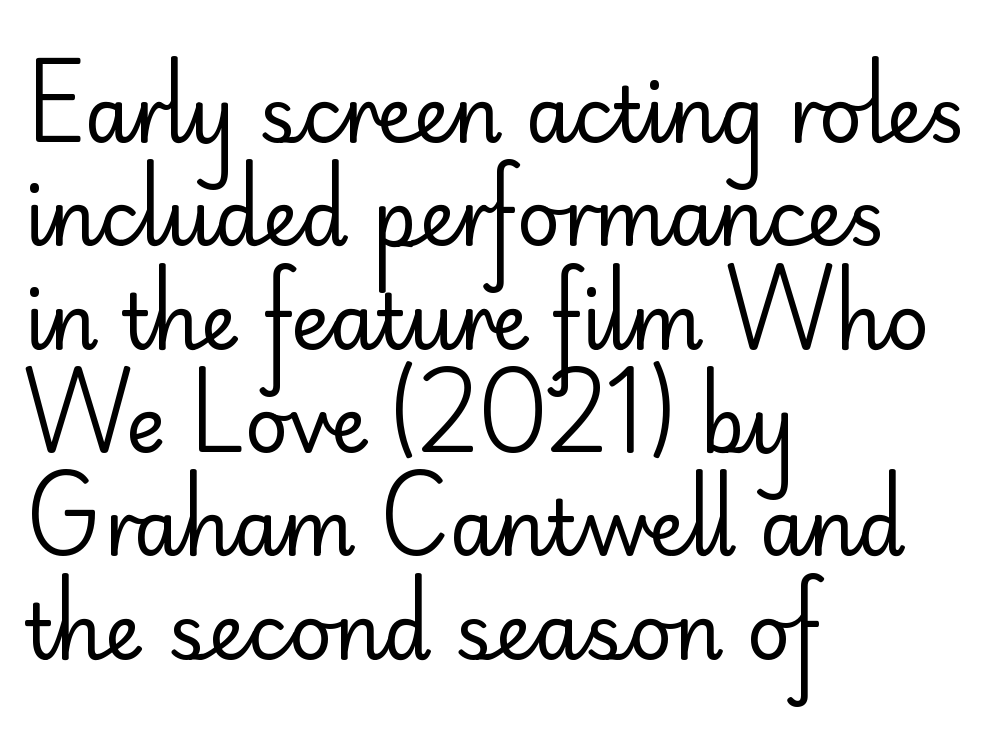
{"serif": "no", "italic": "no", "bold": "no", "weight": "regular", "width": "normal", "stroke_contrast": "low", "x_height": "small", "monospaced": "no", "underline": "no", "align": "left", "line_spacing": "normal", "line_spacing_ratio": 1.36, "letter_spacing": "normal", "letter_spacing_em": 0.0, "glyph_px": 76}
